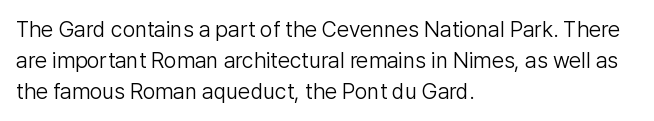
Q: Is the text bold? A: No.
Q: Is the text italic (slanted)? A: No, it is upright.
Q: Is the text underlined? A: No.
Q: How is the paragraph aligned? A: Left-aligned.
Q: Is the spacing between letters normal or unusually wide? A: Normal.
Q: Is the spacing between lines tight, normal or loose? A: Normal.
